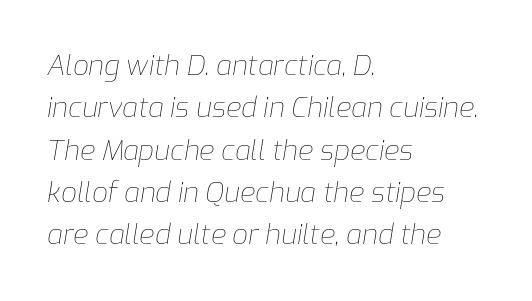
The image shows 28 px thin type, italic (leaning right); set left-aligned, normal line spacing (1.51x), normal letter spacing, not underlined; low stroke contrast and a medium x-height.
